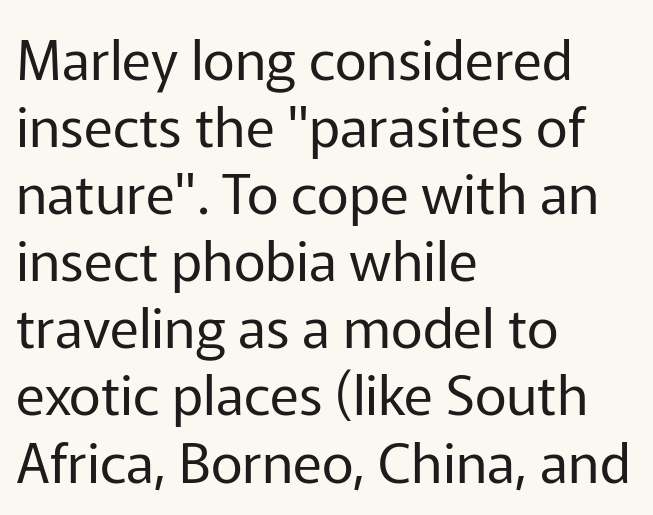
Stems here are at most as thick as an everyday book face. Vertical strokes here are truly vertical. The rendering anchors every line to the left-hand side. The characters display no serif detailing; their extremities are plain. A bare baseline throughout the passage. Each letter keeps its own natural width here, so spacing adapts to shape.
